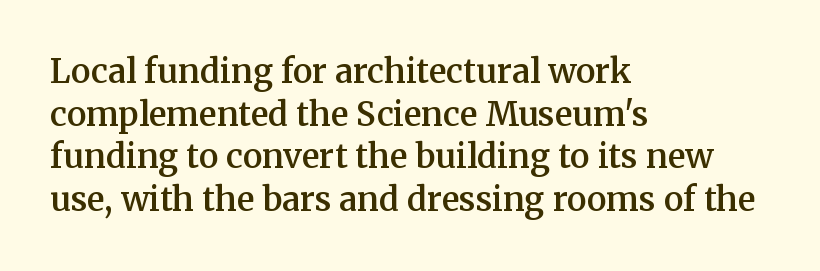
{"serif": "yes", "italic": "no", "bold": "semi", "weight": "semibold", "width": "normal", "stroke_contrast": "medium", "x_height": "medium", "monospaced": "no", "underline": "no", "align": "left", "line_spacing": "normal", "line_spacing_ratio": 1.29, "letter_spacing": "normal", "letter_spacing_em": 0.0, "glyph_px": 33}
